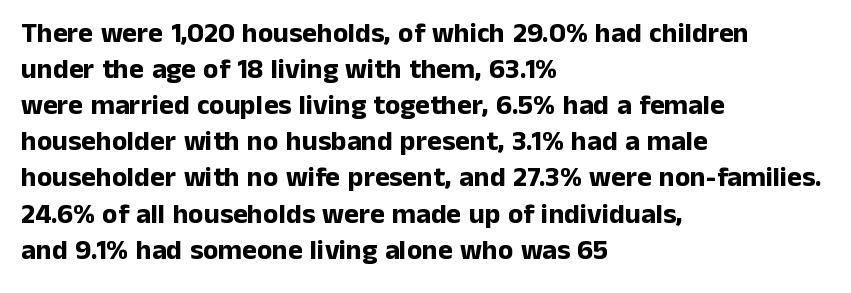
Q: Is the text bold? A: Yes.
Q: Is the text italic (slanted)? A: No, it is upright.
Q: Is the typeface a serif or a sans-serif typeface? A: Sans-serif.
Q: Is the text underlined? A: No.
Q: How is the paragraph aligned? A: Left-aligned.
Q: Is the spacing between letters normal or unusually wide? A: Normal.
Q: Is the spacing between lines tight, normal or loose? A: Normal.
Q: Width (condensed, normal, or wide)? A: Normal.
Q: Stroke contrast? A: Low.
Q: x-height? A: Medium.
Q: Monospaced? A: No.
